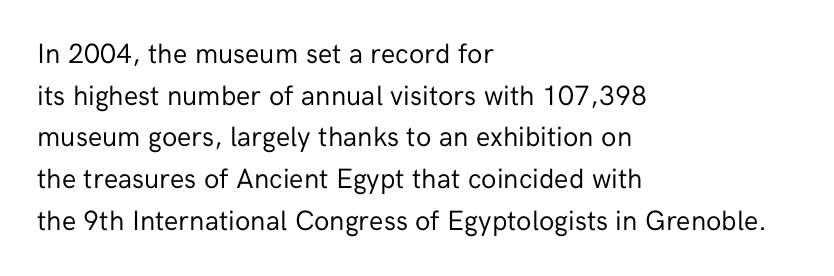
Clear beneath every line of the passage. The rows are spaced the way most documents space them. The tracking reads as untouched default to a designer's eye. The characters are drawn with everyday or finer stroke widths.
